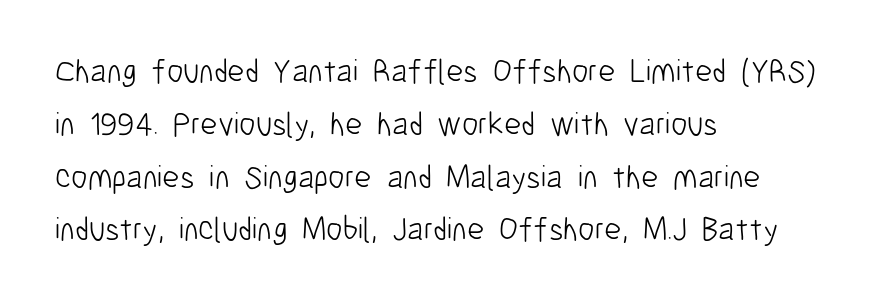
Character widths vary here, with narrow letters taking less room than wide ones. Vertical spacing — default. The glyphs in this specimen are sans serif. Between one letter and the next there's only the usual sliver of space.
